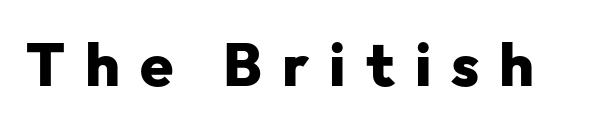
Is the letter spacing exaggerated? Yes — the characters are pushed far apart. Is there any slant? The stems are plumb. Strokes here are thick enough to call this a true bold. Bare-footed words on every line. This sample uses a sans-serif face.
